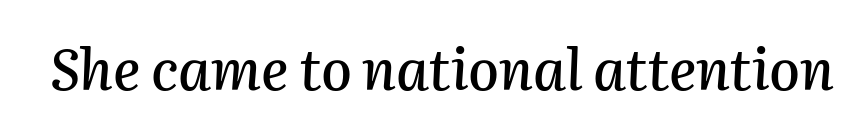
A bare baseline throughout the passage. The passage shown is typed in a proportional face where columns would drift. The type is set solid horizontally, with unmodified tracking. The face used here has a pronounced slope to its letters.
